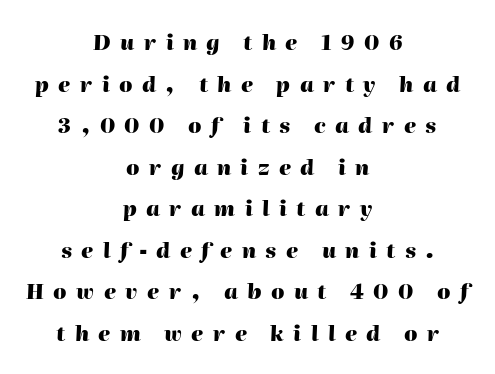
The image shows 21 px bold type, italic (leaning right); set centered, loose line spacing (1.98x), unusually wide letter spacing (+0.45 em), not underlined.
